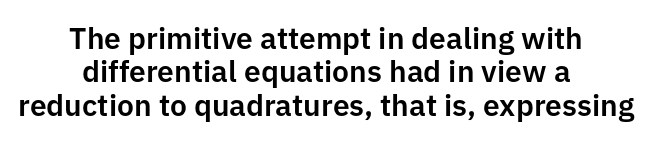
A typesetter would call this proportional, since set widths differ per character. Reading down the column, the eye jumps only a short way to each next line. Each word holds together tightly as a unit, with standard inter-letter gaps. Every character sits straight up, as roman type does.
